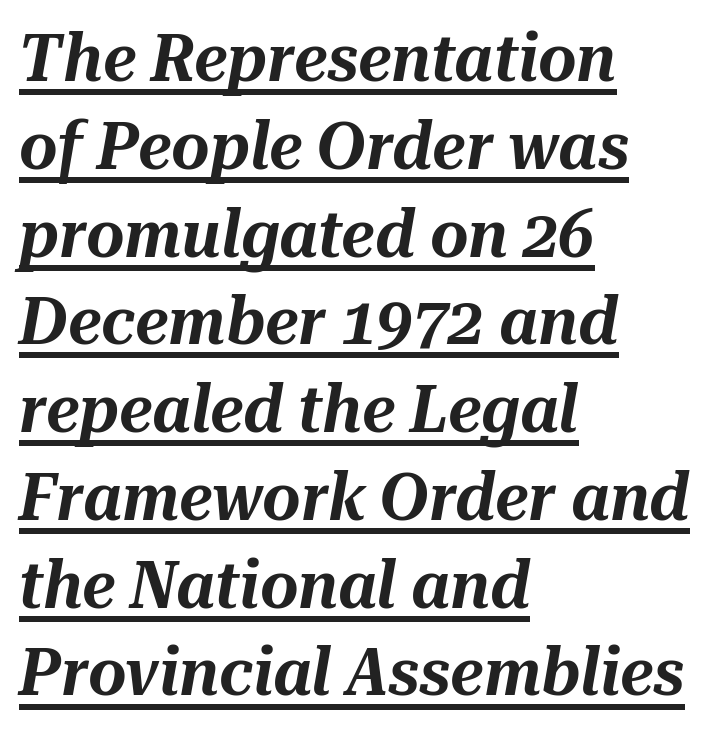
The image shows 66 px text type, italic (leaning right); set left-aligned, normal line spacing (1.33x), normal letter spacing, underlined; medium stroke contrast and a medium x-height.
